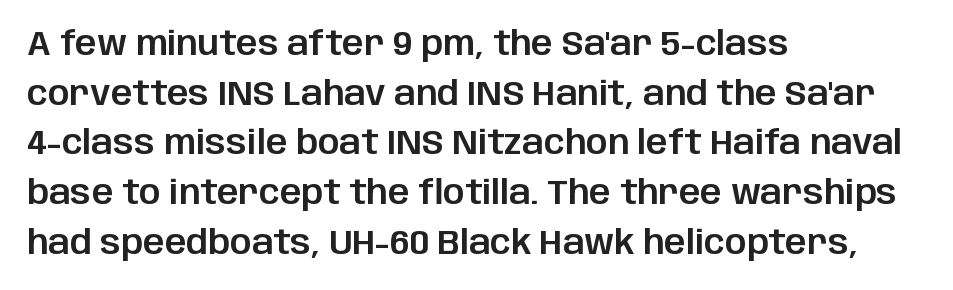
{"serif": "no", "italic": "no", "width": "normal", "stroke_contrast": "low", "x_height": "large", "monospaced": "no", "underline": "no", "align": "left", "line_spacing": "normal", "line_spacing_ratio": 1.46, "letter_spacing": "normal", "letter_spacing_em": 0.0, "glyph_px": 34}
